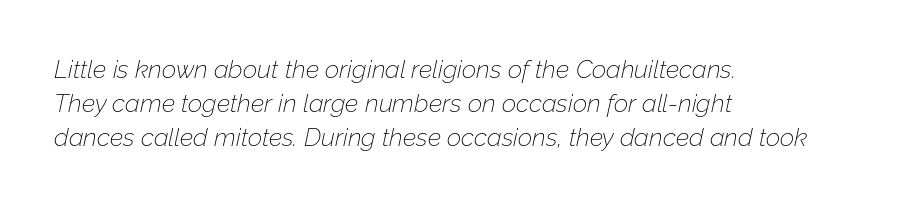
The image shows 25 px text type, italic (leaning right); set left-aligned, normal line spacing (1.36x), normal letter spacing, not underlined.
